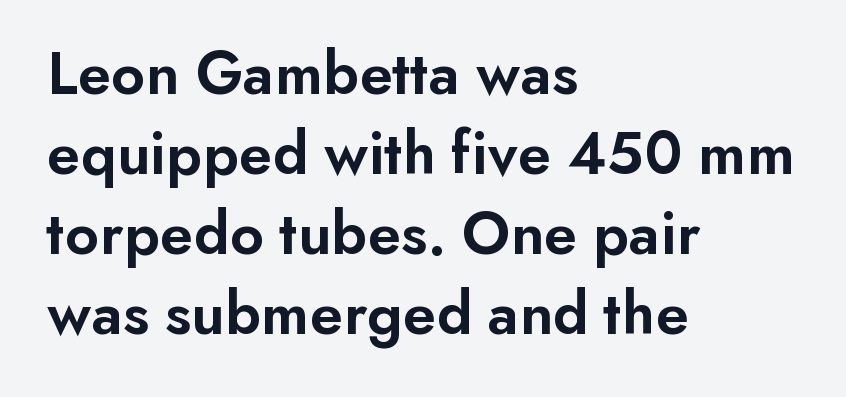
The image shows 63 px semibold sans-serif type, upright; set left-aligned, normal line spacing (1.27x), normal letter spacing, not underlined; low stroke contrast and a small x-height.
